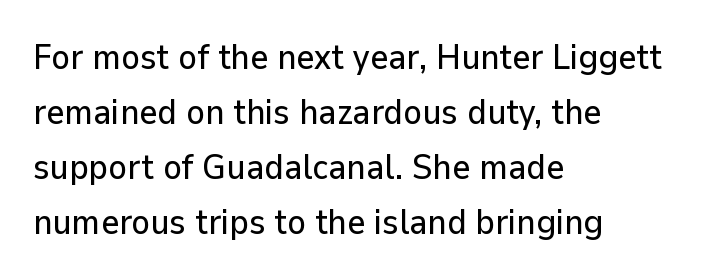
Glyph-to-glyph distance matches everyday printed text. Horizontally, the lines are justified to the leading edge only. A typesetter would call this leading conventional body-copy spacing. Posture: upright roman.
